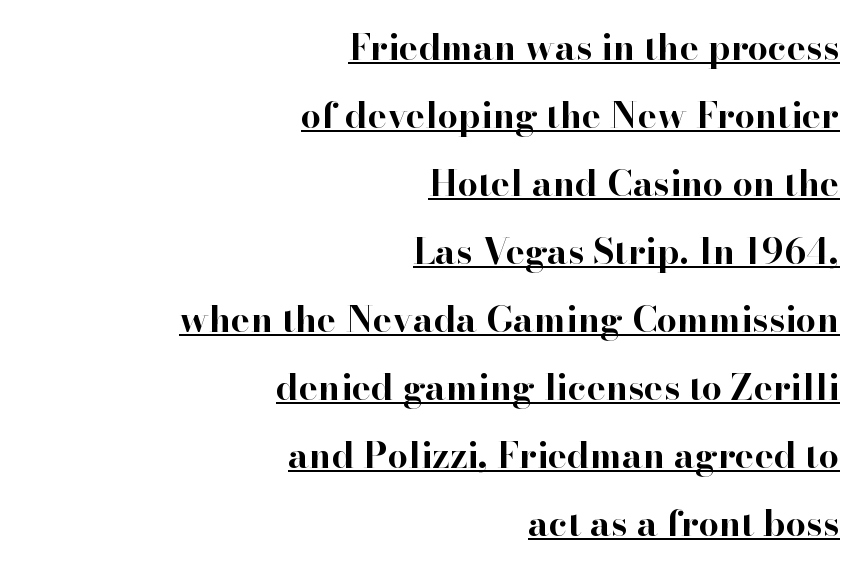
{"serif": "yes", "italic": "no", "bold": "yes", "weight": "bold", "width": "normal", "stroke_contrast": "high", "x_height": "small", "monospaced": "no", "underline": "yes", "align": "right", "line_spacing_ratio": 1.89, "letter_spacing": "normal", "letter_spacing_em": 0.0, "glyph_px": 36}
